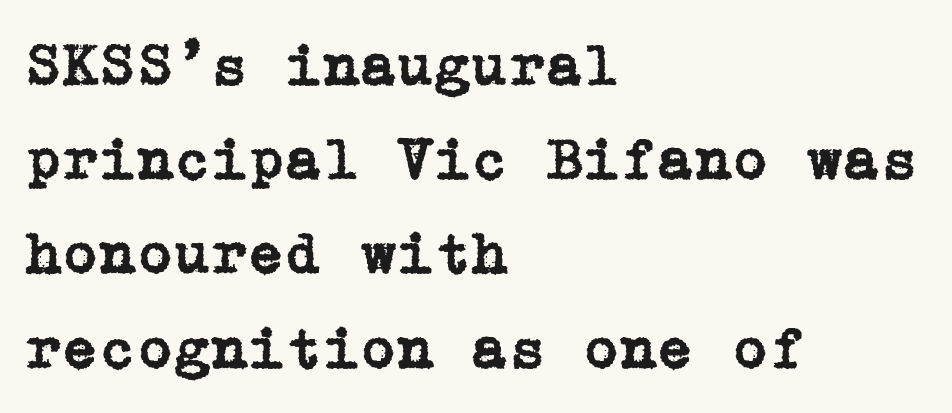
Q: Is the text italic (slanted)? A: No, it is upright.
Q: Is the typeface a serif or a sans-serif typeface? A: Serif.
Q: Is the text underlined? A: No.
Q: How is the paragraph aligned? A: Left-aligned.
Q: Is the spacing between letters normal or unusually wide? A: Normal.
Q: Is the spacing between lines tight, normal or loose? A: Normal.
Q: Width (condensed, normal, or wide)? A: Normal.
Q: Stroke contrast? A: Low.
Q: x-height? A: Medium.
